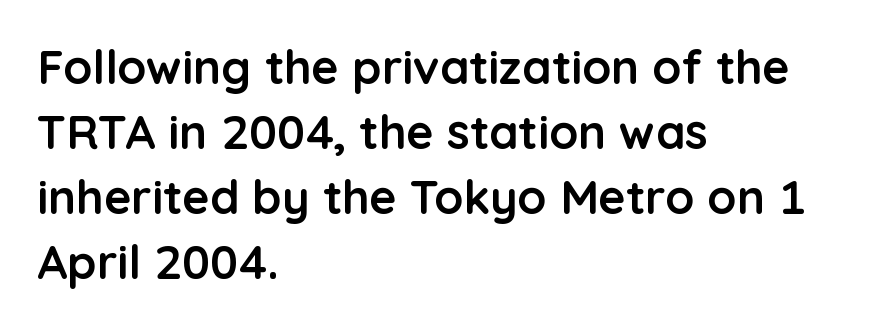
{"serif": "no", "italic": "no", "bold": "yes", "weight": "semibold", "width": "normal", "stroke_contrast": "low", "x_height": "medium", "monospaced": "no", "underline": "no", "align": "left", "line_spacing": "normal", "line_spacing_ratio": 1.38, "letter_spacing": "normal", "letter_spacing_em": 0.0, "glyph_px": 47}
